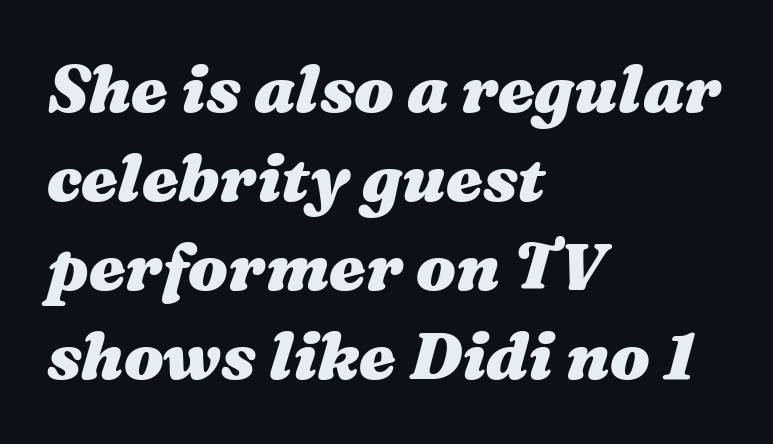
Q: Is the text bold? A: Yes.
Q: Is the text italic (slanted)? A: Yes, it leans right by about 16 degrees.
Q: Is the text underlined? A: No.
Q: How is the paragraph aligned? A: Left-aligned.
Q: Is the spacing between letters normal or unusually wide? A: Normal.
Q: Is the spacing between lines tight, normal or loose? A: Normal.
Q: Width (condensed, normal, or wide)? A: Wide.
Q: Stroke contrast? A: Medium.
Q: x-height? A: Medium.
Q: Monospaced? A: No.
